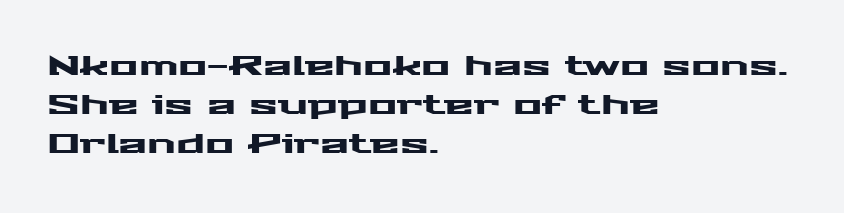
Evenly set lines give the paragraph a standard silhouette. What stands out about the letter spacing? Nothing — it is the standard amount. Glance below the letters and you will spot only blank space. The compositor pushed each line to the left boundary. The axis of the letterforms is exactly vertical.
